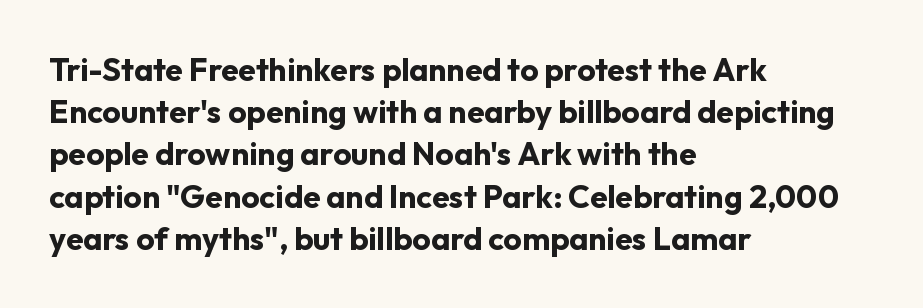
Q: Is the text bold? A: Yes.
Q: Is the text italic (slanted)? A: No, it is upright.
Q: Is the typeface a serif or a sans-serif typeface? A: Sans-serif.
Q: Is the text underlined? A: No.
Q: How is the paragraph aligned? A: Left-aligned.
Q: Is the spacing between letters normal or unusually wide? A: Normal.
Q: Is the spacing between lines tight, normal or loose? A: Normal.
Q: Width (condensed, normal, or wide)? A: Normal.
Q: Stroke contrast? A: Low.
Q: x-height? A: Medium.
Q: Monospaced? A: No.
